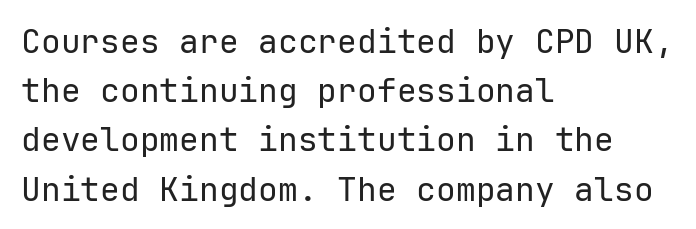
Unbolded letterforms with no extra heft. Has an underline been added? It has not. The setting favours the left margin, as ordinary paragraphs usually do. You can tell it's not italic because the verticals are truly vertical. Does extra space separate the letters? No, they use regular spacing. One glance says typical: line gaps are just what's usual.
